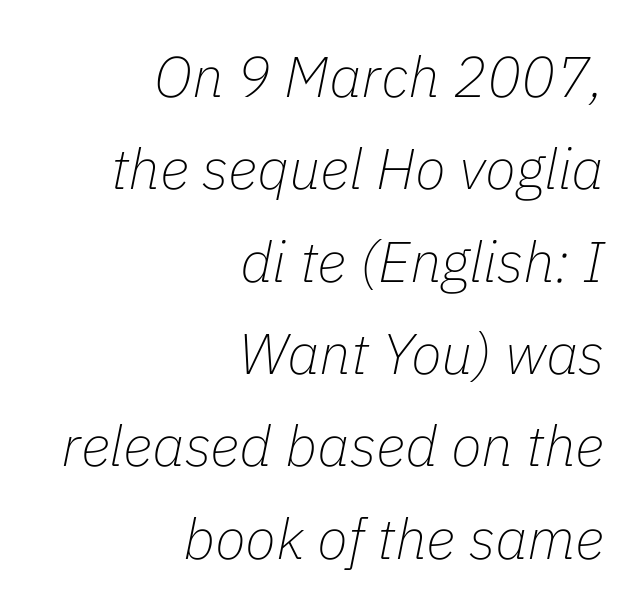
The image shows 57 px thin type, italic (leaning right); set right-aligned, normal line spacing (1.62x), normal letter spacing, not underlined; low stroke contrast and a medium x-height.
